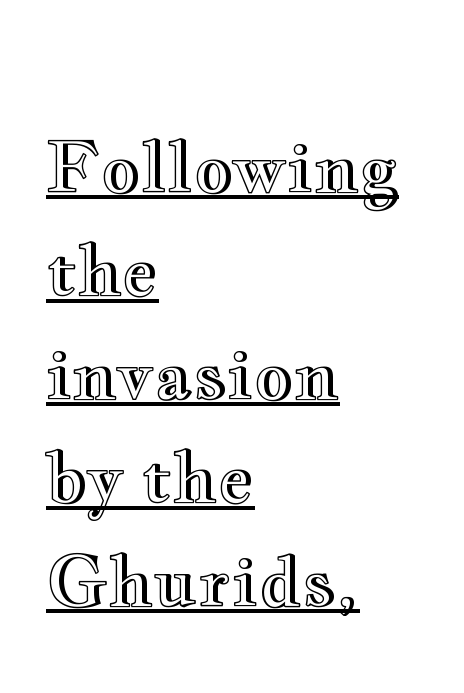
The image shows 69 px wide type, upright; set left-aligned, normal line spacing (1.5x), normal letter spacing, underlined; a small x-height.
